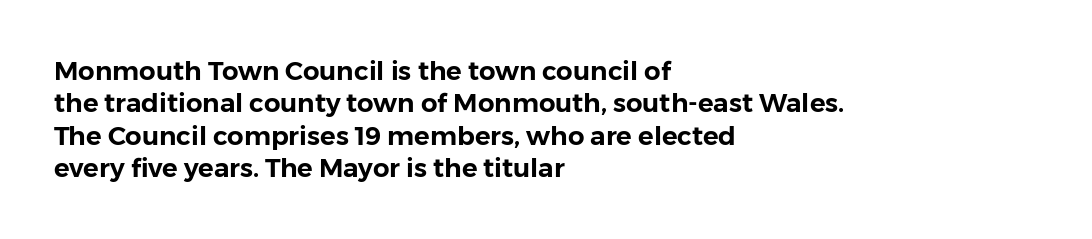
{"italic": "no", "underline": "no", "align": "left", "line_spacing": "normal", "line_spacing_ratio": 1.25, "letter_spacing": "normal", "letter_spacing_em": 0.0, "glyph_px": 26}
